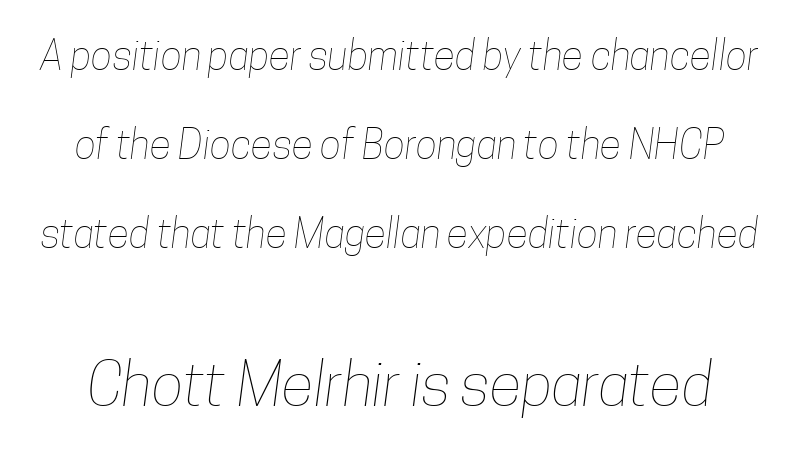
The image shows 60 px thin, condensed type; set loose line spacing (2.23x), normal letter spacing, not underlined; the second (bottom) block is 1.5x larger; low stroke contrast and a medium x-height.
